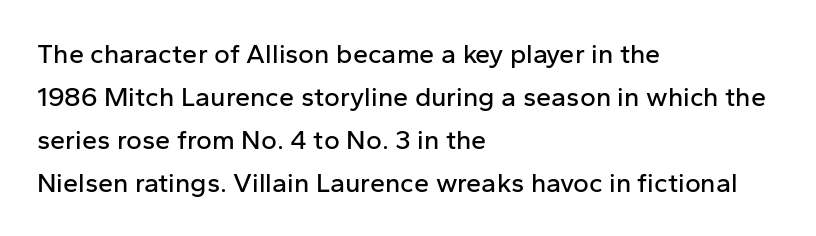
{"italic": "no", "underline": "no", "align": "left", "line_spacing": "normal", "line_spacing_ratio": 1.59, "letter_spacing": "normal", "letter_spacing_em": 0.0, "glyph_px": 27}
